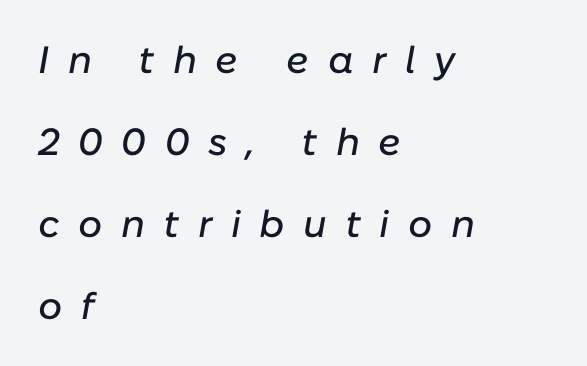
Q: Is the text italic (slanted)? A: Yes, it leans right by about 10 degrees.
Q: Is the text underlined? A: No.
Q: How is the paragraph aligned? A: Left-aligned.
Q: Is the spacing between letters normal or unusually wide? A: Unusually wide.
Q: Is the spacing between lines tight, normal or loose? A: Loose.
Q: Width (condensed, normal, or wide)? A: Normal.
Q: Stroke contrast? A: Low.
Q: x-height? A: Medium.
Q: Monospaced? A: No.
